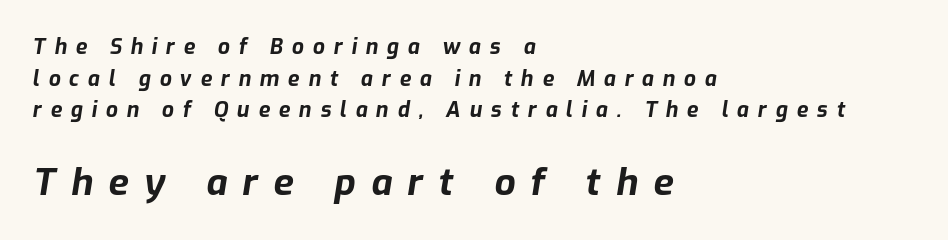
The image shows 37 px bold type, italic (leaning right); set left-aligned, normal line spacing (1.51x), unusually wide letter spacing (+0.42 em), not underlined; the second (bottom) block is 1.76x larger; low stroke contrast and a medium x-height.
